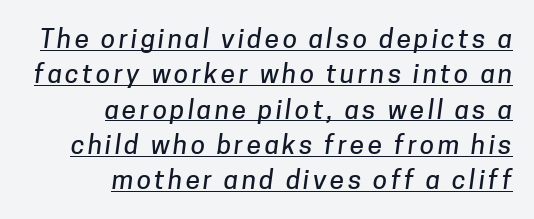
The image shows 26 px text type; set right-aligned, normal line spacing (1.36x), underlined.
